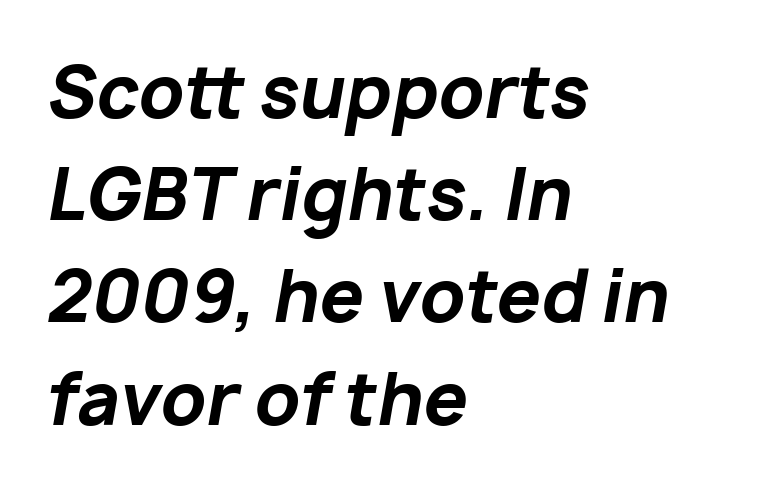
The image shows 70 px bold type, italic (leaning right); set left-aligned, normal line spacing (1.46x), normal letter spacing, not underlined; low stroke contrast and a medium x-height.
